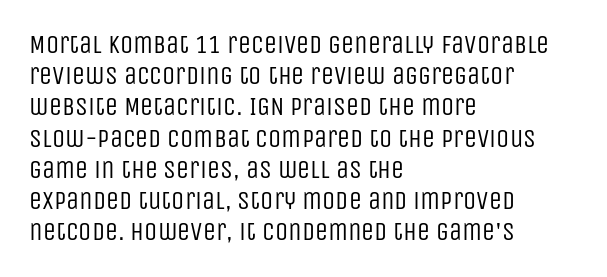
One-word summary of the alignment: left. In terms of letterspacing, this is plain default setting. The words here are not underlined. The characters are drawn with everyday or finer stroke widths. The letters stand straight up with perfectly vertical stems.
